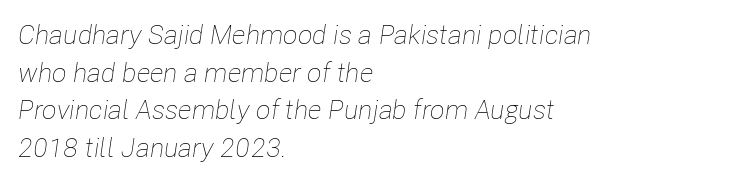
Q: Is the text bold? A: No.
Q: Is the text italic (slanted)? A: Yes, it leans right by about 8 degrees.
Q: Is the text underlined? A: No.
Q: How is the paragraph aligned? A: Left-aligned.
Q: Is the spacing between letters normal or unusually wide? A: Normal.
Q: Is the spacing between lines tight, normal or loose? A: Normal.
